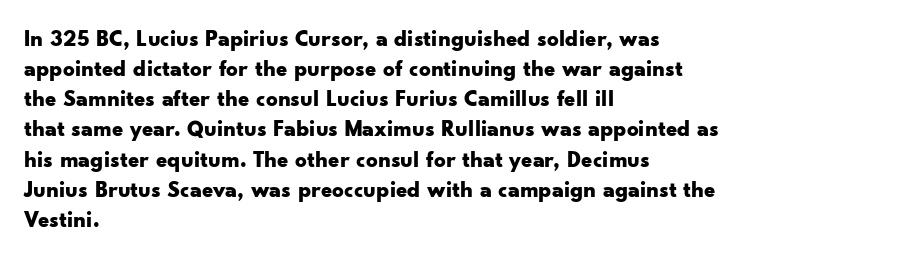
Q: Is the text bold? A: Yes.
Q: Is the text italic (slanted)? A: No, it is upright.
Q: Is the text underlined? A: No.
Q: How is the paragraph aligned? A: Left-aligned.
Q: Is the spacing between letters normal or unusually wide? A: Normal.
Q: Is the spacing between lines tight, normal or loose? A: Normal.
